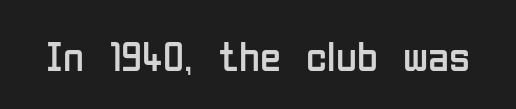
{"serif": "no", "italic": "no", "bold": "no", "weight": "regular", "width": "condensed", "stroke_contrast": "low", "x_height": "medium", "monospaced": "no", "underline": "no", "letter_spacing": "normal", "letter_spacing_em": 0.0, "glyph_px": 43}
